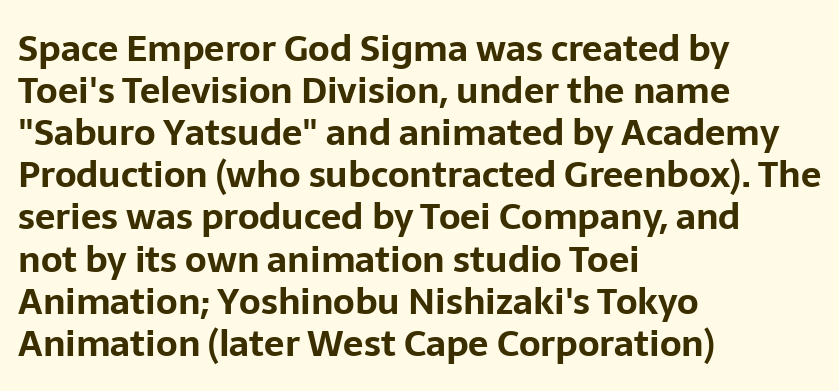
Q: Is the text bold? A: Yes.
Q: Is the text italic (slanted)? A: No, it is upright.
Q: Is the typeface a serif or a sans-serif typeface? A: Sans-serif.
Q: Is the text underlined? A: No.
Q: How is the paragraph aligned? A: Left-aligned.
Q: Is the spacing between letters normal or unusually wide? A: Normal.
Q: Width (condensed, normal, or wide)? A: Normal.
Q: Stroke contrast? A: Low.
Q: x-height? A: Medium.
Q: Monospaced? A: No.
